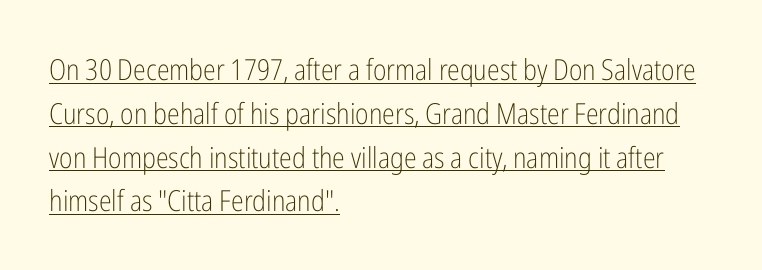
The type sits square on the baseline with zero lean. Compared with a centered layout, this one pins lines to the left instead. Vertically, the passage feels balanced, rows spaced as you'd expect. Inter-character spacing is left at the font's built-in metrics. A baseline rule has been typeset under these characters. Serifs: no, the terminals of the letterforms are clean.
